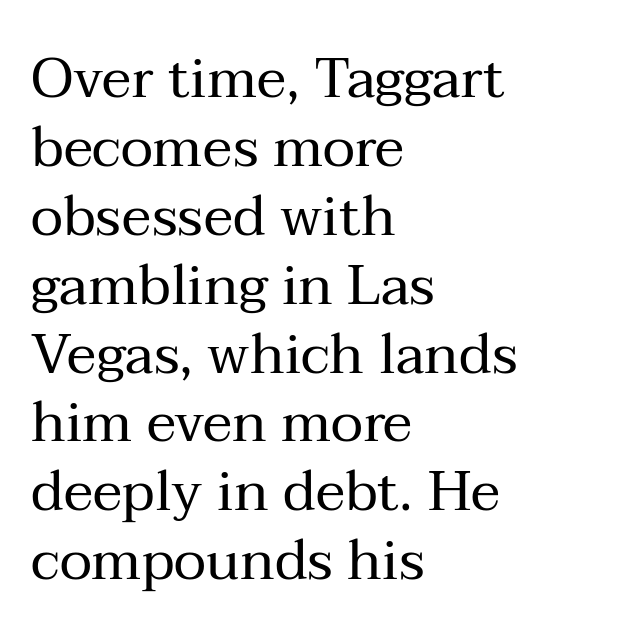
{"serif": "yes", "italic": "no", "bold": "no", "weight": "regular", "width": "normal", "stroke_contrast": "medium", "x_height": "medium", "monospaced": "no", "underline": "no", "align": "left", "line_spacing_ratio": 1.23, "letter_spacing": "normal", "letter_spacing_em": 0.0, "glyph_px": 56}
